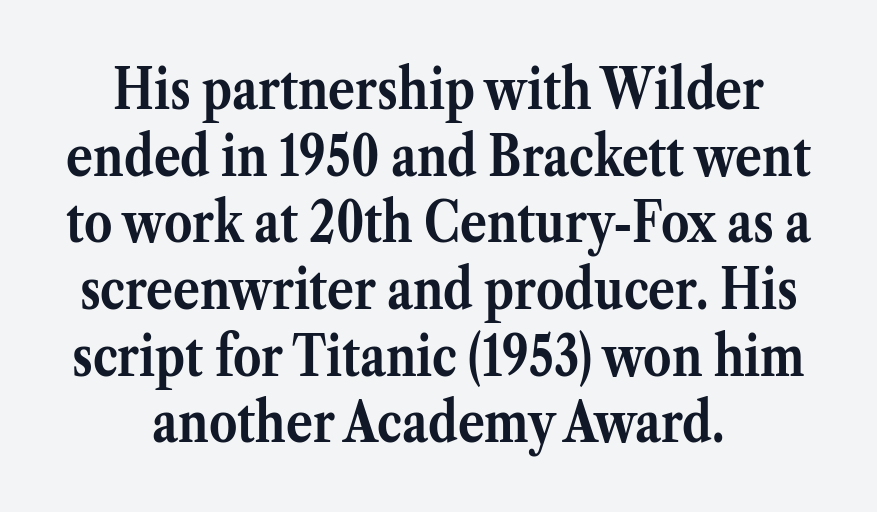
The image shows 56 px semibold serif type, upright; set centered, line spacing 1.19x, normal letter spacing, not underlined; medium stroke contrast and a medium x-height.
